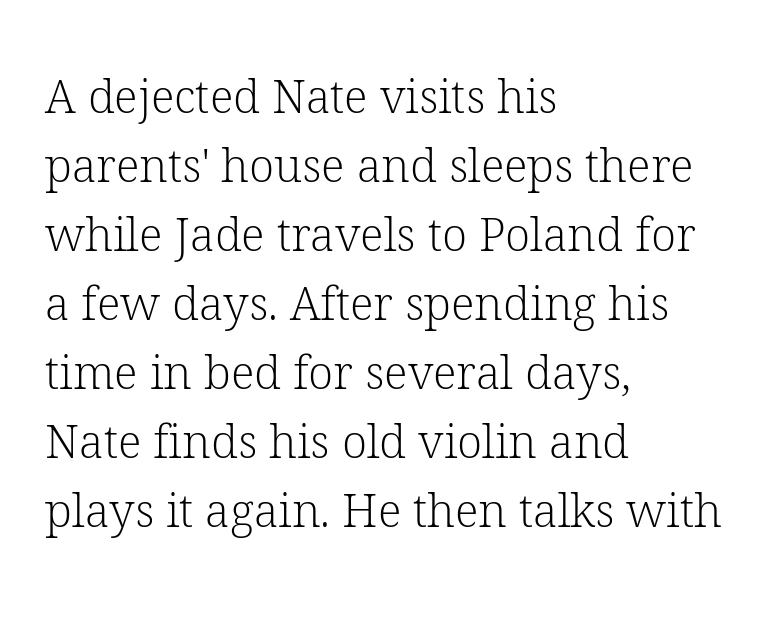
Q: Is the text bold? A: No.
Q: Is the text italic (slanted)? A: No, it is upright.
Q: Is the typeface a serif or a sans-serif typeface? A: Serif.
Q: Is the text underlined? A: No.
Q: How is the paragraph aligned? A: Left-aligned.
Q: Is the spacing between letters normal or unusually wide? A: Normal.
Q: Is the spacing between lines tight, normal or loose? A: Normal.
Q: Width (condensed, normal, or wide)? A: Normal.
Q: Stroke contrast? A: Low.
Q: x-height? A: Medium.
Q: Monospaced? A: No.
